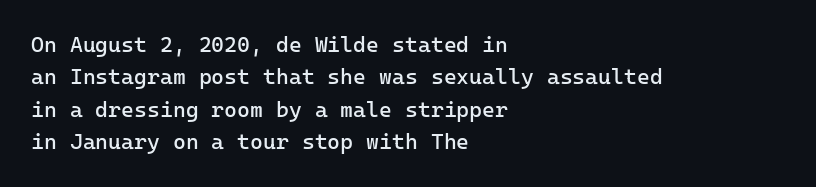
The image shows 22 px text type, upright; set left-aligned, normal line spacing (1.47x), normal letter spacing, not underlined.
